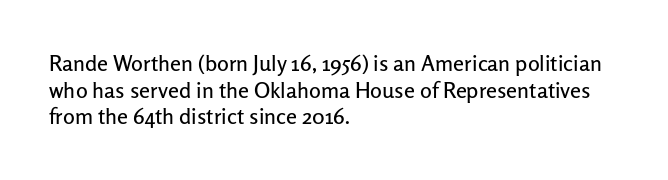
Q: Is the text italic (slanted)? A: No, it is upright.
Q: Is the text underlined? A: No.
Q: How is the paragraph aligned? A: Left-aligned.
Q: Is the spacing between letters normal or unusually wide? A: Normal.
